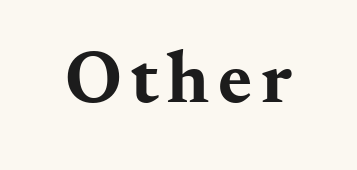
Q: Is the text bold? A: Yes.
Q: Is the text italic (slanted)? A: No, it is upright.
Q: Is the typeface a serif or a sans-serif typeface? A: Serif.
Q: Is the text underlined? A: No.
Q: Width (condensed, normal, or wide)? A: Wide.
Q: Stroke contrast? A: Medium.
Q: x-height? A: Small.
Q: Monospaced? A: No.
